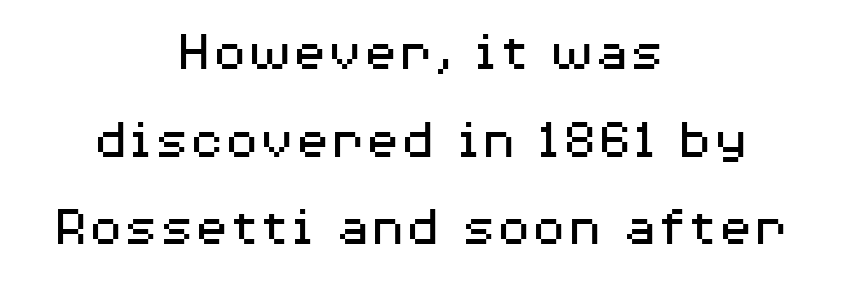
Q: Is the text bold? A: No.
Q: Is the text italic (slanted)? A: No, it is upright.
Q: Is the typeface a serif or a sans-serif typeface? A: Sans-serif.
Q: Is the text underlined? A: No.
Q: How is the paragraph aligned? A: Centered.
Q: Is the spacing between letters normal or unusually wide? A: Normal.
Q: Is the spacing between lines tight, normal or loose? A: Normal.
Q: Width (condensed, normal, or wide)? A: Wide.
Q: Stroke contrast? A: Medium.
Q: x-height? A: Medium.
Q: Monospaced? A: No.
